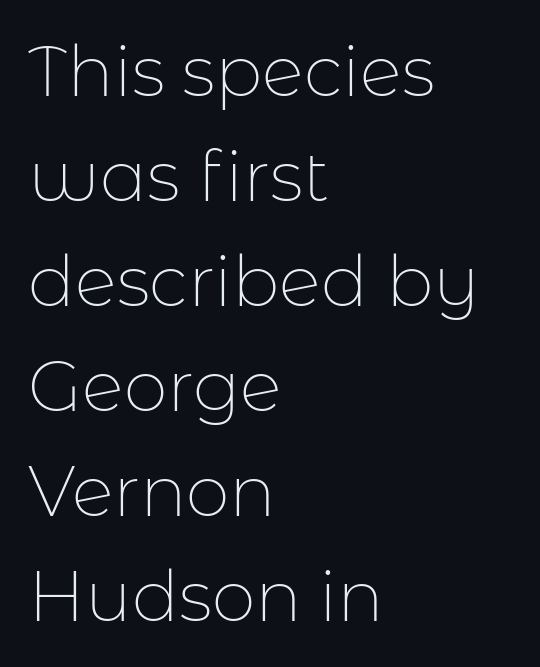
Q: Is the text bold? A: No.
Q: Is the text italic (slanted)? A: No, it is upright.
Q: Is the typeface a serif or a sans-serif typeface? A: Sans-serif.
Q: Is the text underlined? A: No.
Q: How is the paragraph aligned? A: Left-aligned.
Q: Is the spacing between letters normal or unusually wide? A: Normal.
Q: Is the spacing between lines tight, normal or loose? A: Normal.
Q: Width (condensed, normal, or wide)? A: Normal.
Q: Stroke contrast? A: Low.
Q: x-height? A: Medium.
Q: Monospaced? A: No.
